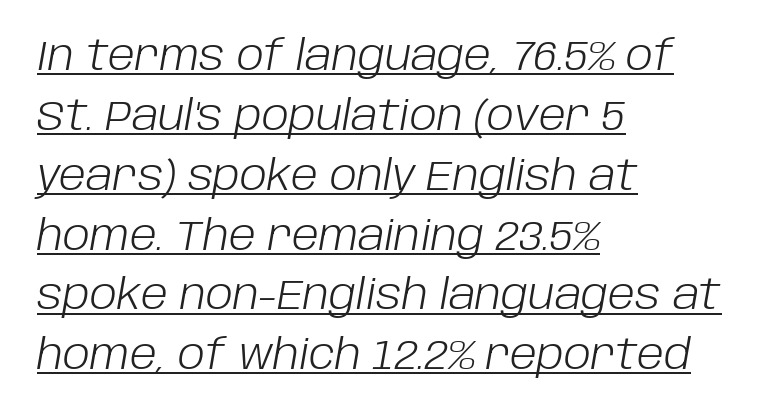
The passage shown is typed in a proportional face where columns would drift. Quick note: underline on. Whoever set this chose a conventional vertical rhythm. Is the type heavy? It reads as light-to-regular instead. The horizontal fit of the characters is conventional and even. The setting favours the left margin, as ordinary paragraphs usually do.
